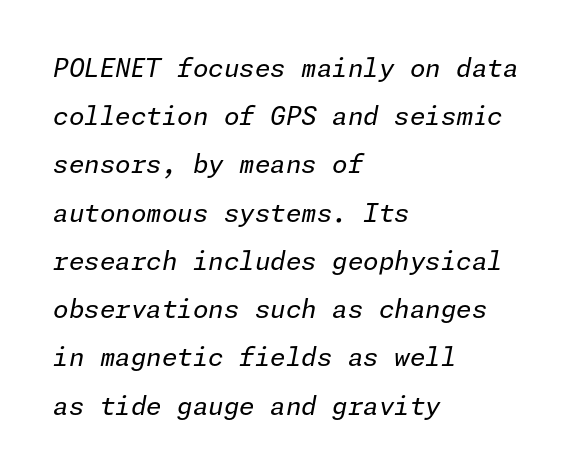
Q: Is the text bold? A: No.
Q: Is the text italic (slanted)? A: Yes, it leans right by about 11 degrees.
Q: Is the text underlined? A: No.
Q: How is the paragraph aligned? A: Left-aligned.
Q: Is the spacing between letters normal or unusually wide? A: Normal.
Q: Is the spacing between lines tight, normal or loose? A: Loose.
